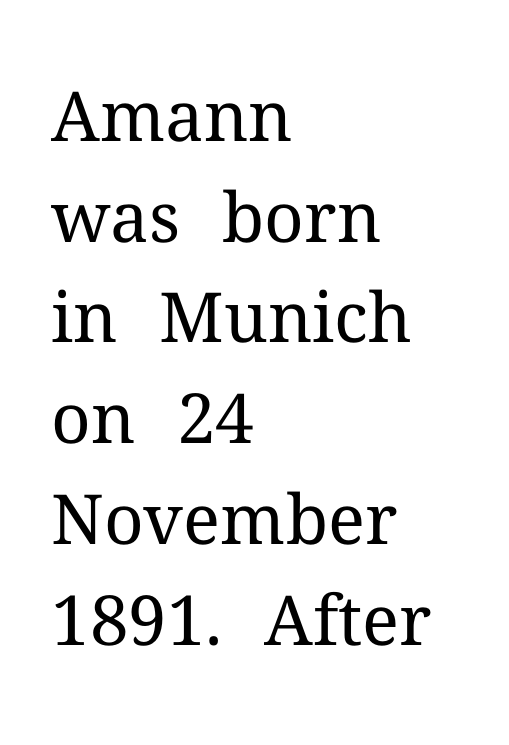
The typesetting does not lean heavy: it is not bold. Where is the straight margin? On the left. The face used here is rendered with its standard letterfit. Decoration check: the copy has no underline. Tall strokes in this sample are plumb rather than angled.
